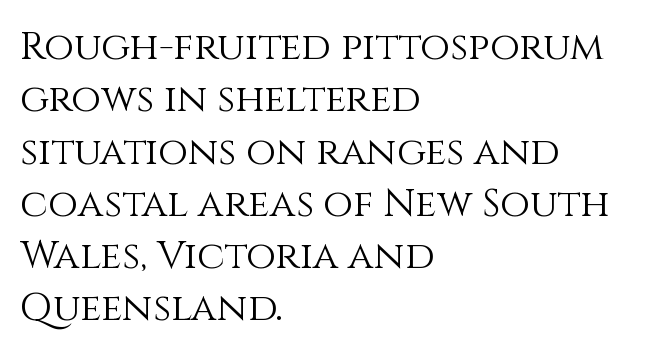
Q: Is the text bold? A: No.
Q: Is the text italic (slanted)? A: No, it is upright.
Q: Is the text underlined? A: No.
Q: How is the paragraph aligned? A: Left-aligned.
Q: Is the spacing between letters normal or unusually wide? A: Normal.
Q: Is the spacing between lines tight, normal or loose? A: Normal.
Q: Width (condensed, normal, or wide)? A: Normal.
Q: Stroke contrast? A: Medium.
Q: x-height? A: Large.
Q: Monospaced? A: No.
